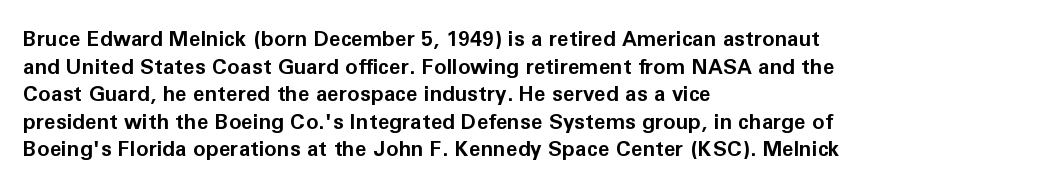
Normally led — the rows are evenly, conventionally spaced. Caption: standard tracking, unaltered. Check the space under the baseline: it is left empty. This sample is left-justified, so line endings fall wherever the words run out. These lines were composed using upright roman letters.
